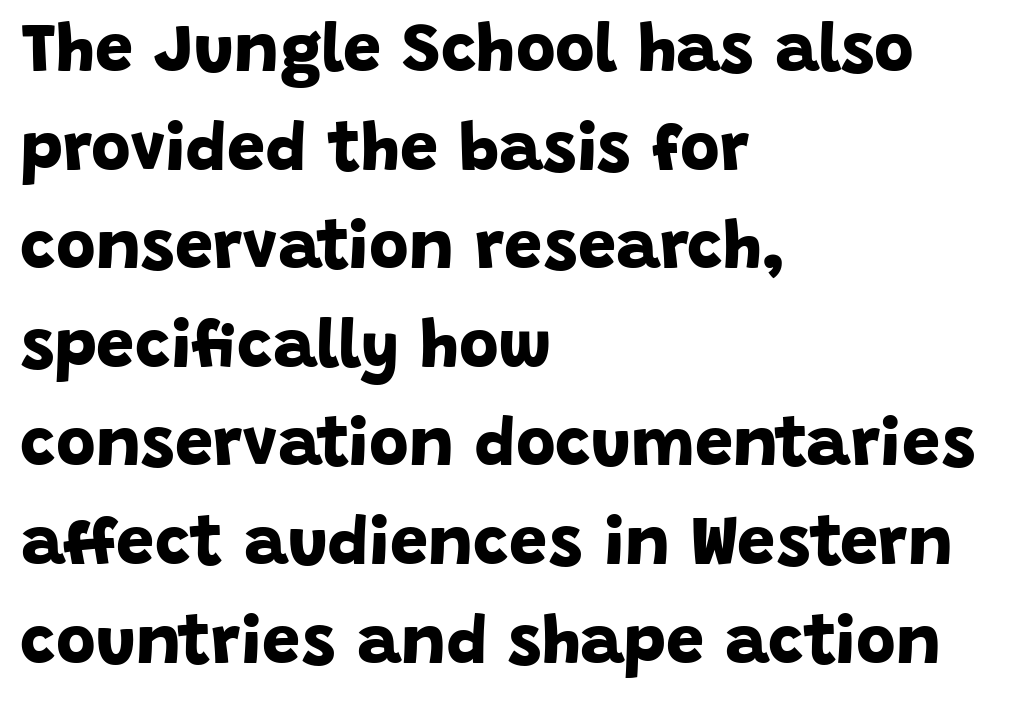
{"serif": "no", "bold": "yes", "weight": "bold", "width": "normal", "stroke_contrast": "low", "x_height": "large", "monospaced": "no", "underline": "no", "align": "left", "line_spacing": "normal", "line_spacing_ratio": 1.45, "letter_spacing": "normal", "letter_spacing_em": 0.0, "glyph_px": 68}
